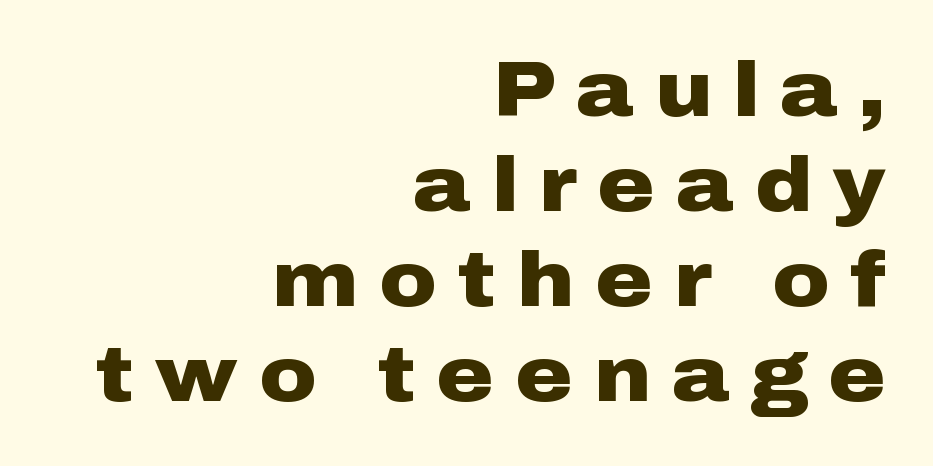
The image shows 78 px heavy, wide sans-serif type, upright; set right-aligned, line spacing 1.22x, unusually wide letter spacing (+0.27 em), not underlined; low stroke contrast and a medium x-height.
